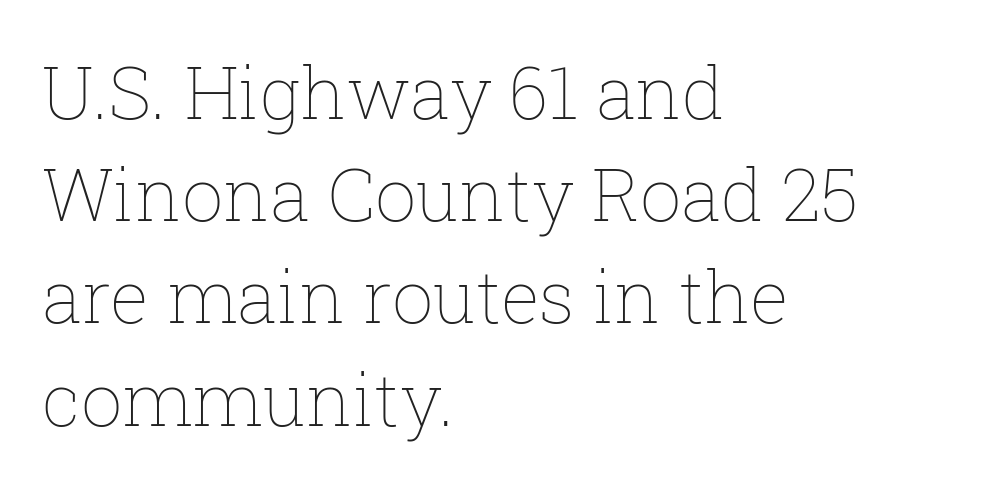
Q: Is the text bold? A: No.
Q: Is the text italic (slanted)? A: No, it is upright.
Q: Is the text underlined? A: No.
Q: How is the paragraph aligned? A: Left-aligned.
Q: Is the spacing between letters normal or unusually wide? A: Normal.
Q: Is the spacing between lines tight, normal or loose? A: Normal.
Q: Width (condensed, normal, or wide)? A: Normal.
Q: Stroke contrast? A: Low.
Q: x-height? A: Medium.
Q: Monospaced? A: No.
